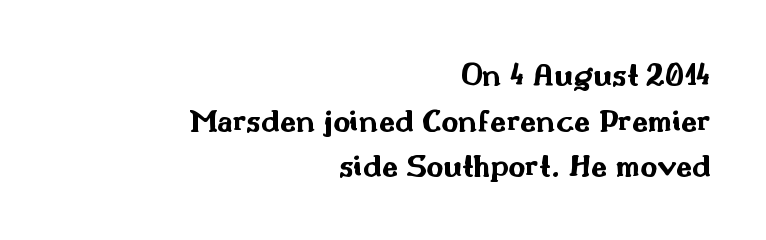
Q: Is the text bold? A: Yes.
Q: Is the text italic (slanted)? A: No, it is upright.
Q: Is the typeface a serif or a sans-serif typeface? A: Sans-serif.
Q: Is the text underlined? A: No.
Q: How is the paragraph aligned? A: Right-aligned.
Q: Is the spacing between letters normal or unusually wide? A: Normal.
Q: Is the spacing between lines tight, normal or loose? A: Normal.
Q: Width (condensed, normal, or wide)? A: Wide.
Q: Stroke contrast? A: Medium.
Q: x-height? A: Small.
Q: Monospaced? A: No.
